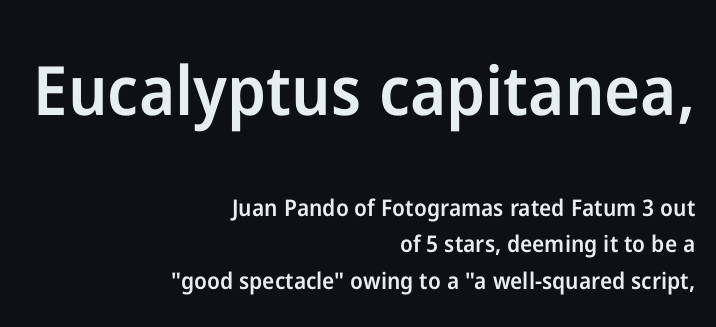
To sum up the face: it is a sans, with no serifs. If you drew a line through each stem, it would be perfectly vertical. The rendering anchors every line to the right-hand side. Vertically, the passage feels balanced, rows spaced as you'd expect. Rule under the text: the space is simply empty. Think of a printed novel: that variable character pitch is what you see here.
